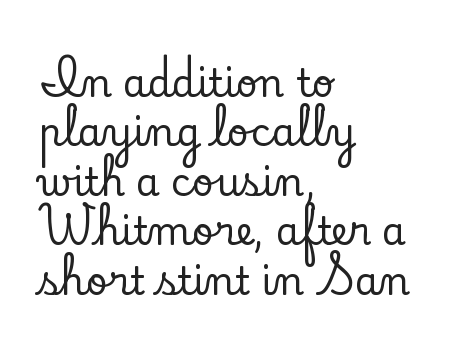
The image shows 38 px serif type, upright; set left-aligned, normal line spacing (1.3x), normal letter spacing, not underlined; low stroke contrast and a small x-height.
